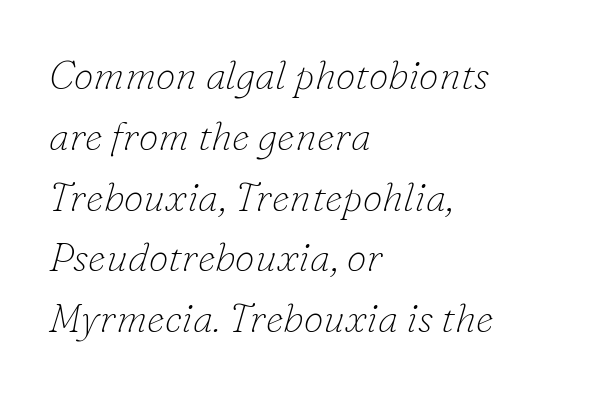
Q: Is the text bold? A: No.
Q: Is the text italic (slanted)? A: Yes, it leans right by about 16 degrees.
Q: Is the typeface a serif or a sans-serif typeface? A: Serif.
Q: Is the text underlined? A: No.
Q: How is the paragraph aligned? A: Left-aligned.
Q: Is the spacing between letters normal or unusually wide? A: Normal.
Q: Is the spacing between lines tight, normal or loose? A: Normal.
Q: Width (condensed, normal, or wide)? A: Normal.
Q: Stroke contrast? A: Low.
Q: x-height? A: Small.
Q: Monospaced? A: No.
